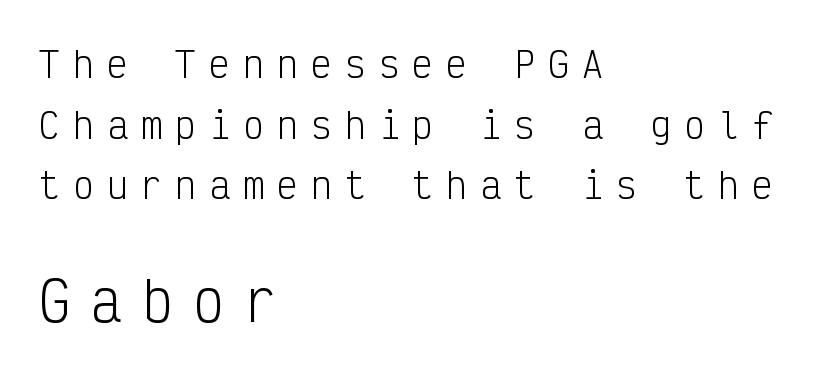
The image shows 53 px light, condensed sans-serif type, upright, monospaced; set left-aligned, line spacing 1.73x, unusually wide letter spacing (+0.37 em), not underlined; the second (bottom) block is 1.51x larger; low stroke contrast and a medium x-height.
